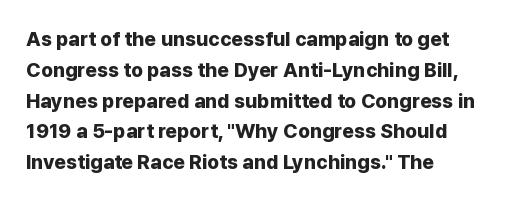
Q: Is the text bold? A: Yes.
Q: Is the text italic (slanted)? A: No, it is upright.
Q: Is the text underlined? A: No.
Q: How is the paragraph aligned? A: Left-aligned.
Q: Is the spacing between letters normal or unusually wide? A: Normal.
Q: Is the spacing between lines tight, normal or loose? A: Normal.
